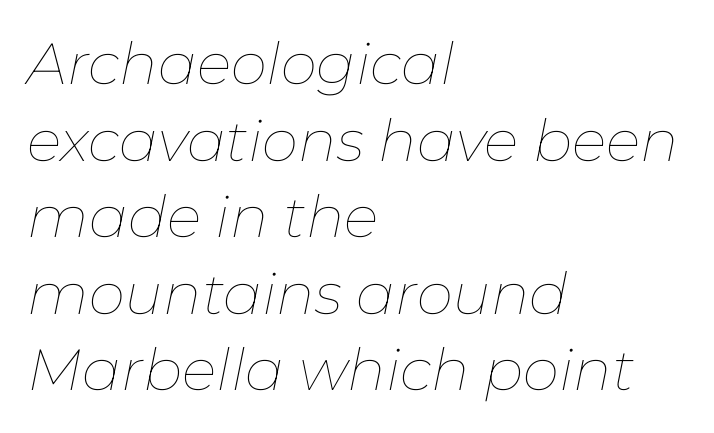
Q: Is the text bold? A: No.
Q: Is the text italic (slanted)? A: Yes, it leans right by about 11 degrees.
Q: Is the text underlined? A: No.
Q: How is the paragraph aligned? A: Left-aligned.
Q: Is the spacing between letters normal or unusually wide? A: Normal.
Q: Is the spacing between lines tight, normal or loose? A: Normal.
Q: Width (condensed, normal, or wide)? A: Normal.
Q: Stroke contrast? A: Low.
Q: x-height? A: Medium.
Q: Monospaced? A: No.
